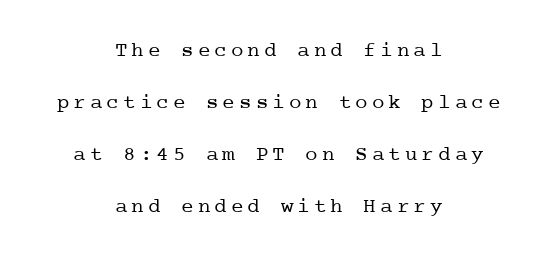
Q: Is the text bold? A: No.
Q: Is the text italic (slanted)? A: No, it is upright.
Q: Is the text underlined? A: No.
Q: How is the paragraph aligned? A: Centered.
Q: Is the spacing between lines tight, normal or loose? A: Loose.
